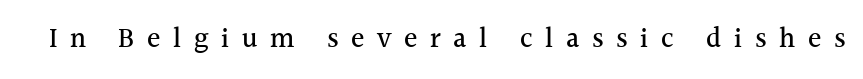
The space beneath each line is pristine and unruled. This sample uses a serif face. The horizontal fit of the characters is loose and conspicuously gappy. A typesetter would call this proportional, since set widths differ per character. Every stem runs plumb, perpendicular to the baseline.
